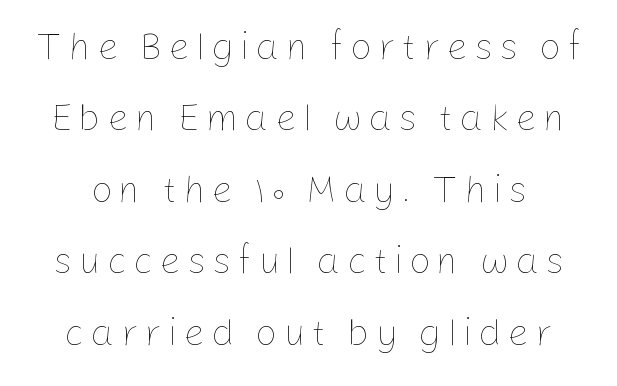
{"italic": "no", "bold": "no", "weight": "thin", "width": "normal", "stroke_contrast": "low", "x_height": "medium", "monospaced": "no", "underline": "no", "align": "center", "line_spacing_ratio": 1.88, "glyph_px": 38}
